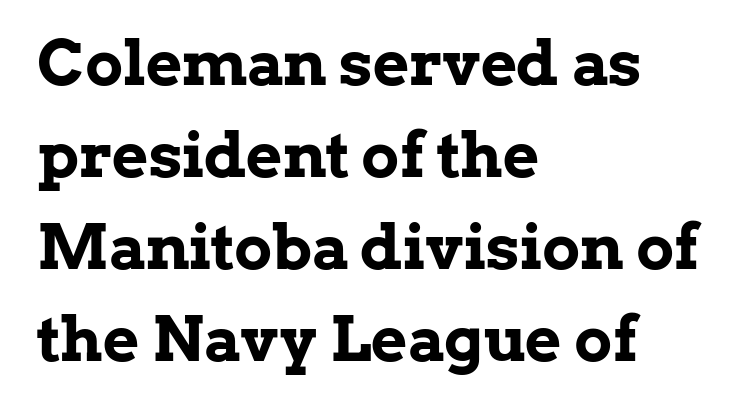
The image shows 63 px bold serif type, upright; set left-aligned, normal line spacing (1.46x), normal letter spacing, not underlined; low stroke contrast and a medium x-height.
